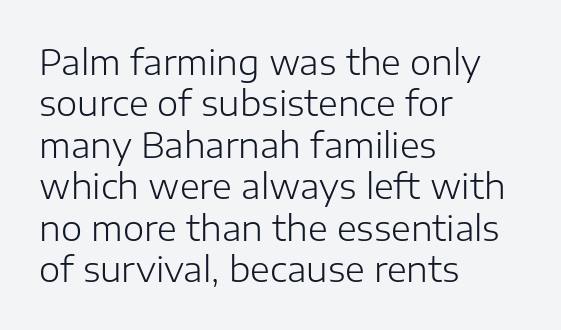
Notice how the passage keeps a crisp vertical edge on the left only. Inter-character spacing is left at the font's built-in metrics. Think of a printed novel: that variable character pitch is what you see here. Letters have the restrained weight of plain body copy at most. The rendering shows plain stroke endings on the letterforms — a sans-serif design. A typesetter would mark this as roman, not italic.
